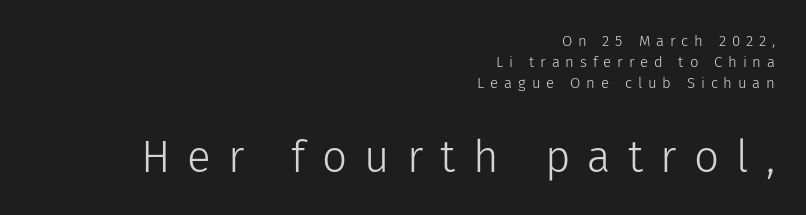
Q: Is the text bold? A: No.
Q: Is the text italic (slanted)? A: No, it is upright.
Q: Is the typeface a serif or a sans-serif typeface? A: Sans-serif.
Q: Is the text underlined? A: No.
Q: How is the paragraph aligned? A: Right-aligned.
Q: Is the spacing between letters normal or unusually wide? A: Unusually wide.
Q: Is the spacing between lines tight, normal or loose? A: Normal.
Q: Which block of text is set in a larger size, the first (top) or the second (bottom)? A: The second (bottom) one.
Q: Width (condensed, normal, or wide)? A: Normal.
Q: Stroke contrast? A: Low.
Q: x-height? A: Medium.
Q: Monospaced? A: No.
